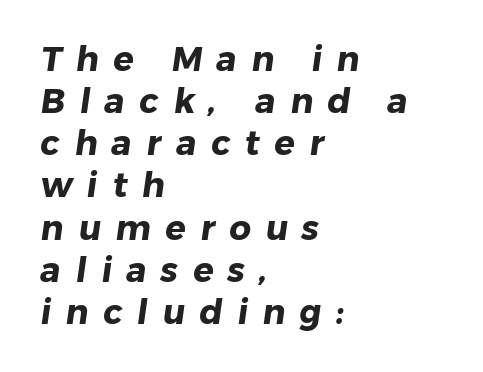
Set as a true bold cut, around the 700 mark. The passage shown is typed in a proportional face where columns would drift. The face used here is rendered with a markedly widened letterfit. Alignment: flush left.
